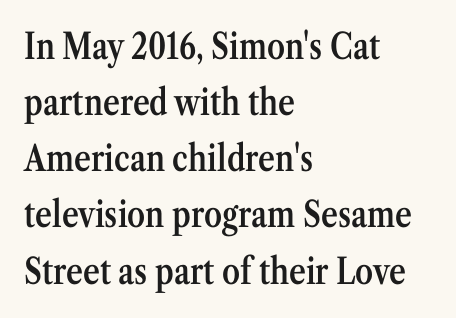
{"serif": "yes", "italic": "no", "bold": "semi", "weight": "semibold", "width": "condensed", "stroke_contrast": "medium", "x_height": "medium", "monospaced": "no", "underline": "no", "align": "left", "line_spacing": "normal", "line_spacing_ratio": 1.56, "letter_spacing": "normal", "letter_spacing_em": 0.0, "glyph_px": 36}
